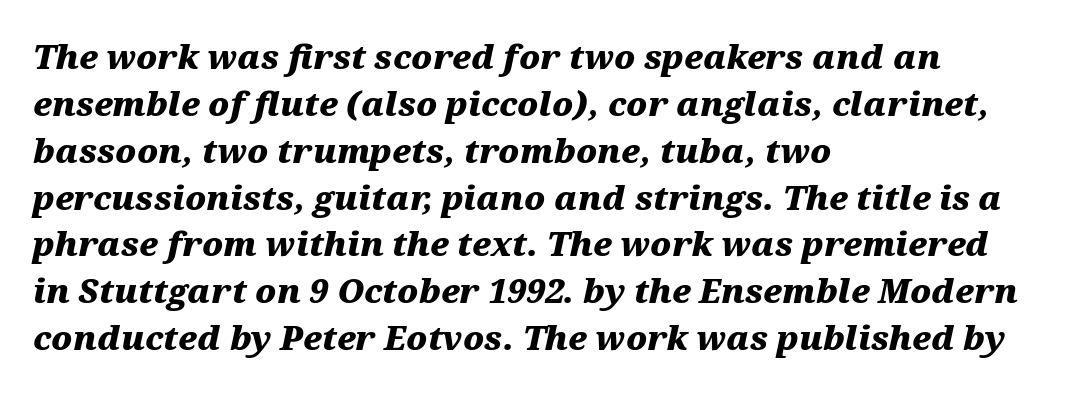
{"italic": "yes", "lean": "right", "slant_degrees": 12, "bold": "yes", "weight": "heavy", "width": "wide", "stroke_contrast": "medium", "x_height": "medium", "monospaced": "no", "underline": "no", "align": "left", "line_spacing": "normal", "line_spacing_ratio": 1.42, "letter_spacing": "normal", "letter_spacing_em": 0.0, "glyph_px": 33}
